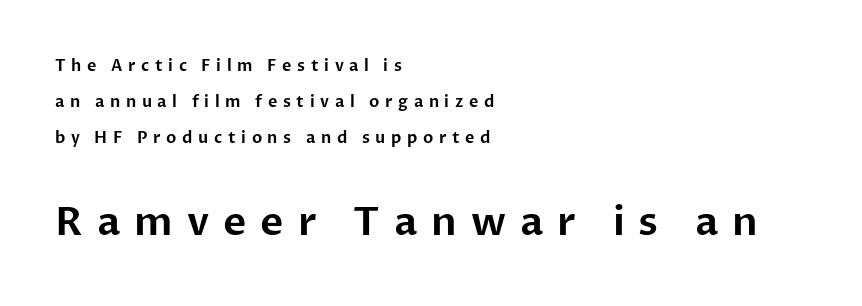
{"serif": "no", "italic": "no", "width": "normal", "stroke_contrast": "low", "x_height": "medium", "monospaced": "no", "underline": "no", "align": "left", "line_spacing": "loose", "line_spacing_ratio": 2.26, "letter_spacing": "wide", "letter_spacing_em": 0.35, "larger_block": "second", "size_ratio": 2.5, "glyph_px": 40}
